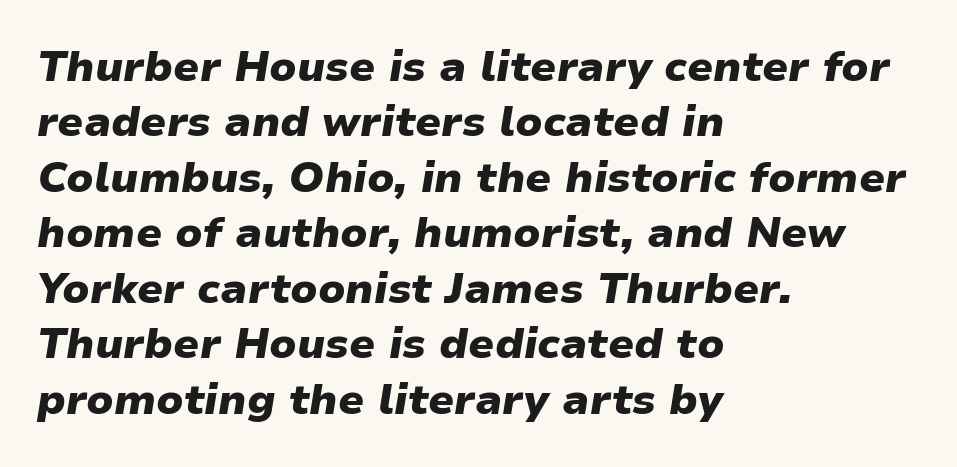
The image shows 43 px heavy type, italic (leaning right); set left-aligned, normal line spacing (1.29x), normal letter spacing, not underlined; low stroke contrast and a medium x-height.
